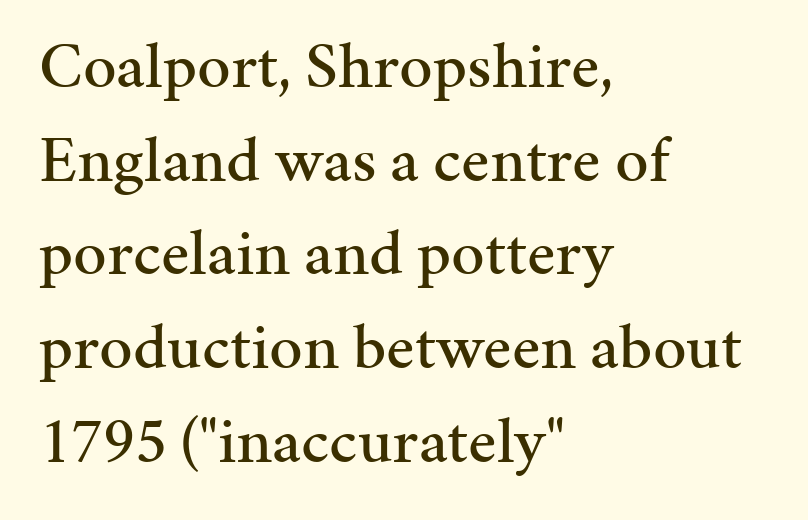
Q: Is the text italic (slanted)? A: No, it is upright.
Q: Is the typeface a serif or a sans-serif typeface? A: Serif.
Q: Is the text underlined? A: No.
Q: How is the paragraph aligned? A: Left-aligned.
Q: Is the spacing between letters normal or unusually wide? A: Normal.
Q: Is the spacing between lines tight, normal or loose? A: Normal.
Q: Width (condensed, normal, or wide)? A: Normal.
Q: Stroke contrast? A: Medium.
Q: x-height? A: Medium.
Q: Monospaced? A: No.
